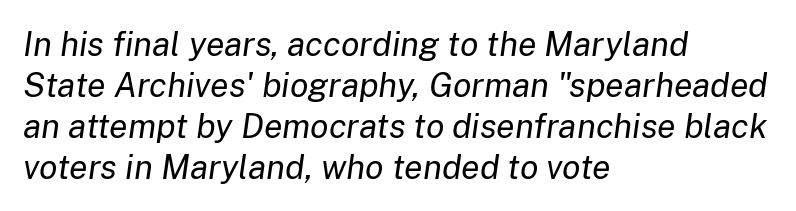
No extra ink here — the face is not bold. Here the glyphs are tracked normally, forming tight word shapes. Style check: oblique. The paragraph shown leans on its left margin. Proportional: the letters do not fall into vertical columns. Check under the words: just untouched page.
